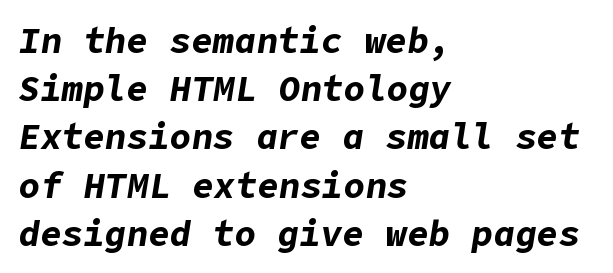
Q: Is the text bold? A: Yes.
Q: Is the text italic (slanted)? A: Yes, it leans right by about 9 degrees.
Q: Is the text underlined? A: No.
Q: How is the paragraph aligned? A: Left-aligned.
Q: Is the spacing between letters normal or unusually wide? A: Normal.
Q: Is the spacing between lines tight, normal or loose? A: Normal.
Q: Width (condensed, normal, or wide)? A: Normal.
Q: Stroke contrast? A: Low.
Q: x-height? A: Medium.
